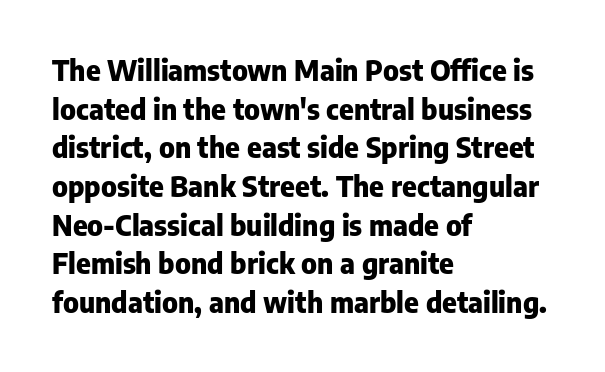
The image shows 28 px heavy sans-serif type, upright; set left-aligned, normal line spacing (1.38x), normal letter spacing, not underlined; low stroke contrast and a medium x-height.
